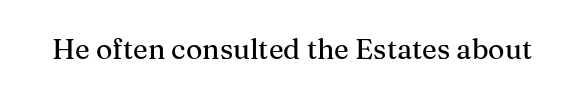
Q: Is the text italic (slanted)? A: No, it is upright.
Q: Is the typeface a serif or a sans-serif typeface? A: Serif.
Q: Is the text underlined? A: No.
Q: Is the spacing between letters normal or unusually wide? A: Normal.
Q: Width (condensed, normal, or wide)? A: Normal.
Q: Stroke contrast? A: Medium.
Q: x-height? A: Medium.
Q: Monospaced? A: No.
